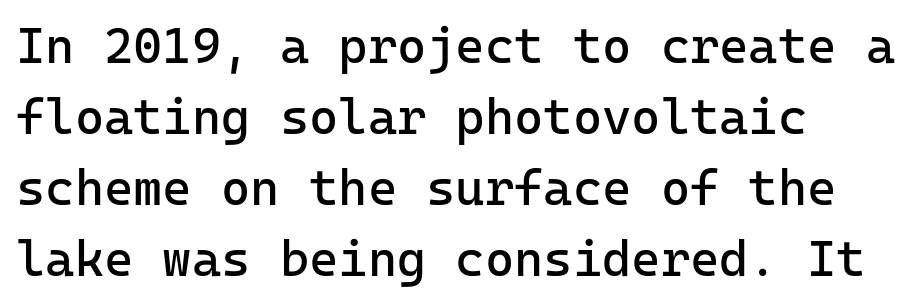
{"serif": "no", "italic": "no", "bold": "no", "weight": "regular", "width": "normal", "stroke_contrast": "low", "x_height": "medium", "monospaced": "yes", "underline": "no", "align": "left", "line_spacing": "normal", "line_spacing_ratio": 1.42, "letter_spacing": "normal", "letter_spacing_em": 0.0, "glyph_px": 50}
